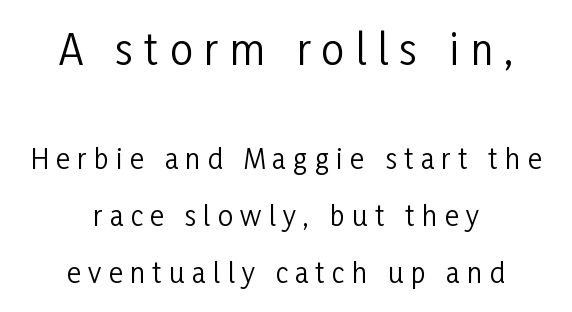
{"serif": "no", "italic": "no", "bold": "no", "weight": "regular", "width": "condensed", "stroke_contrast": "low", "x_height": "medium", "monospaced": "no", "underline": "no", "align": "center", "line_spacing": "loose", "line_spacing_ratio": 2.11, "letter_spacing": "wide", "letter_spacing_em": 0.27, "larger_block": "first", "size_ratio": 1.52, "glyph_px": 41}
